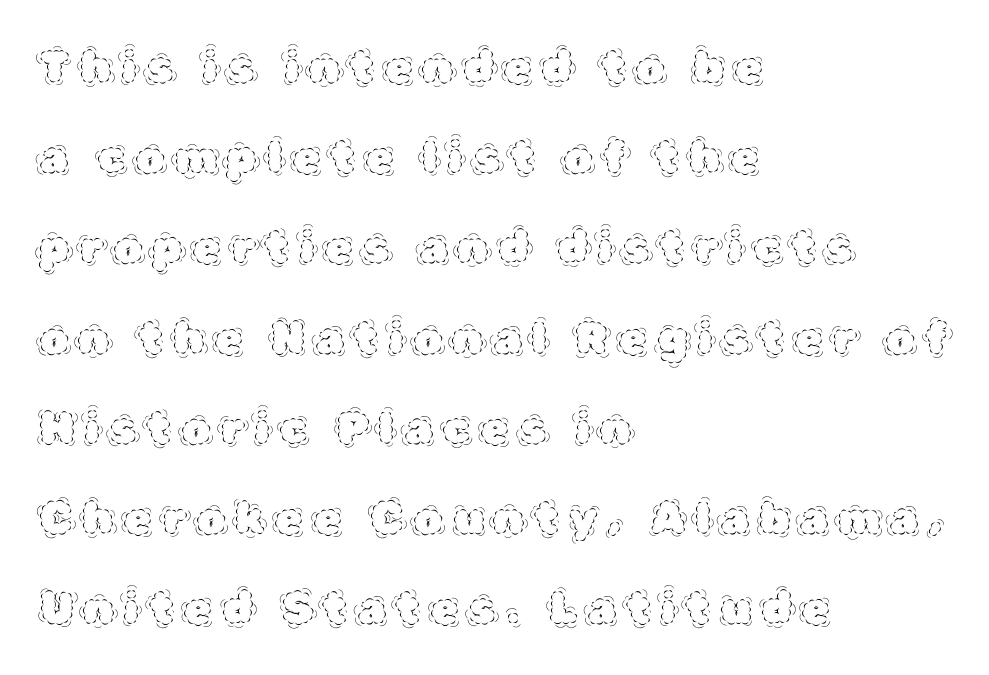
Q: Is the text bold? A: No.
Q: Is the text italic (slanted)? A: No, it is upright.
Q: Is the text underlined? A: No.
Q: How is the paragraph aligned? A: Left-aligned.
Q: Is the spacing between letters normal or unusually wide? A: Unusually wide.
Q: Is the spacing between lines tight, normal or loose? A: Loose.
Q: Width (condensed, normal, or wide)? A: Normal.
Q: x-height? A: Large.
Q: Monospaced? A: No.
